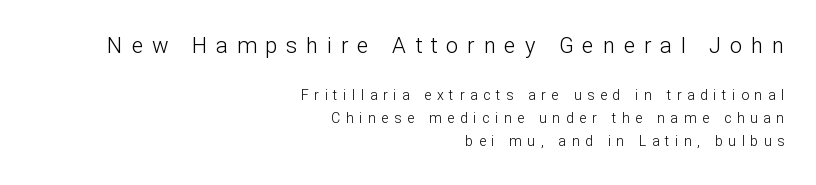
The letters are spread apart with noticeably loose tracking. Students, observe: this is what conventionally led text looks like. The ragged edge is on the left, which tells us the setting is flush right. This is roman type, the default non-slanted kind. Size hierarchy here favors the leading block over the trailing one.
